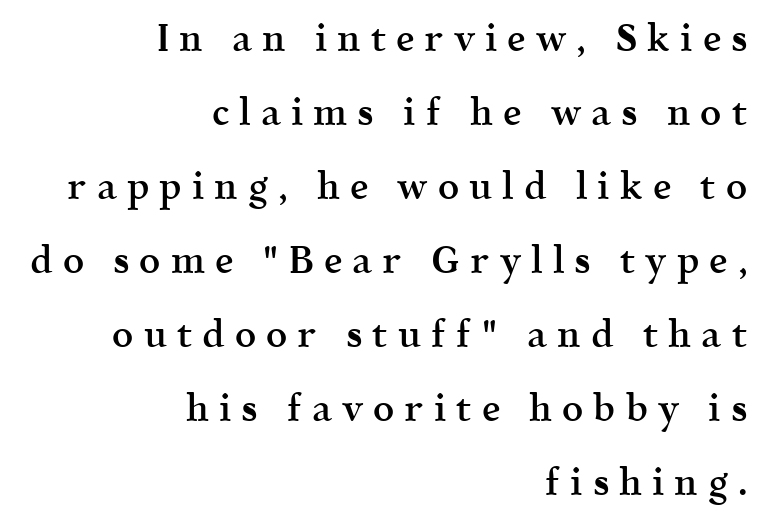
{"serif": "yes", "italic": "no", "bold": "semi", "weight": "semibold", "width": "normal", "x_height": "medium", "monospaced": "no", "underline": "no", "align": "right", "line_spacing": "loose", "line_spacing_ratio": 2.0, "letter_spacing": "wide", "letter_spacing_em": 0.27, "glyph_px": 37}
